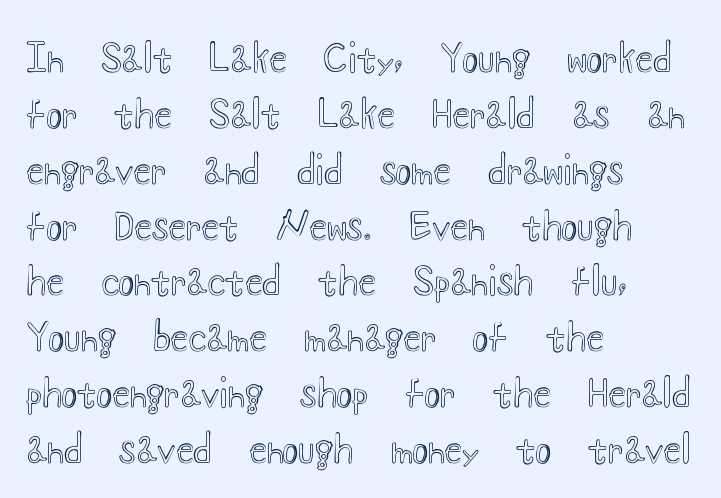
Decoration check: the copy has no underline. What's the leading like? Ordinary, nothing unusual. Think of a printed novel: that variable character pitch is what you see here. Unlike italic type, these characters show no tilt at all. Characters follow at the spacing the type designer built in. A student would call this left alignment; a typographer would say flush left, rag right.
